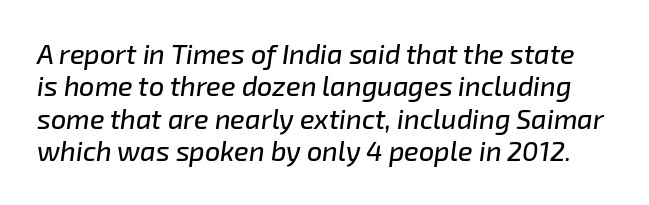
The image shows 27 px text type, italic (leaning right); set line spacing 1.2x, normal letter spacing, not underlined.
